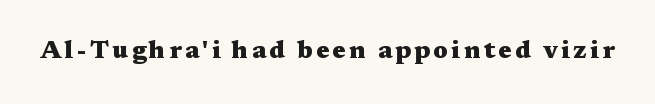
The image shows 25 px bold type, upright; set not underlined.
